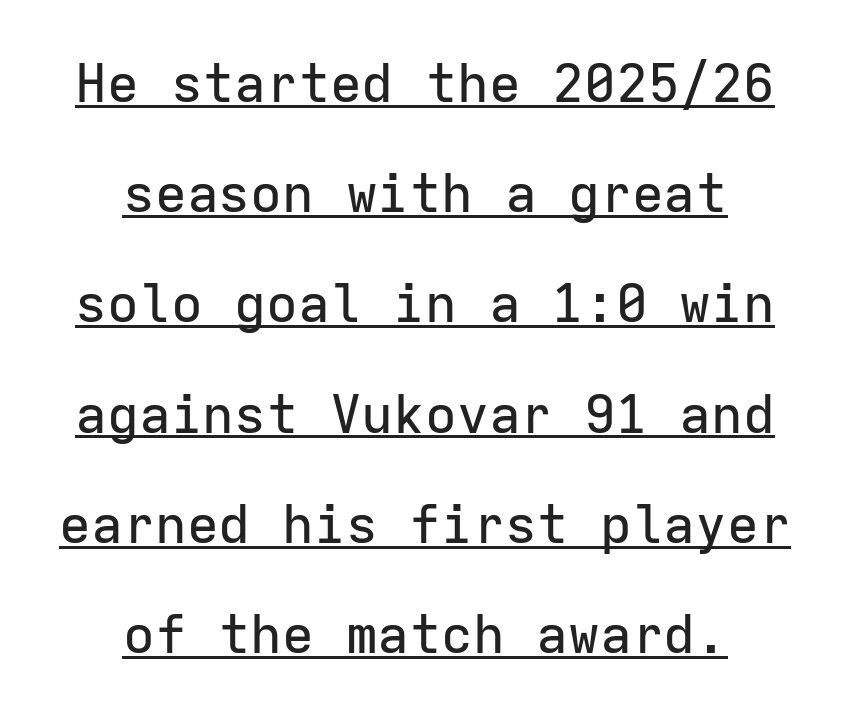
Every word sits above its own underline. Notice how the passage keeps no hard edge, just a central spine. Words appear dense and cohesive because spacing is normal. If you drew a line through each stem, it would be perfectly vertical.
